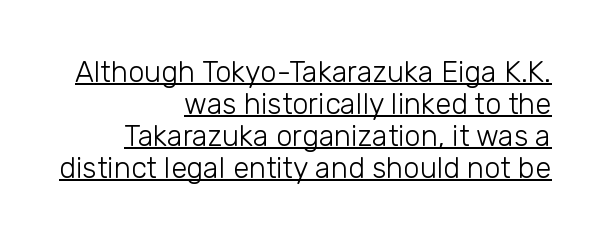
These glyphs show unthickened strokes, regular width or finer. Underlined type. In terms of posture, this sample is upright. Letter spacing: default. The line-height multiplier appears low, near solid setting. Note the varied advance widths — an 'i' is clearly narrower than an 'm'.
